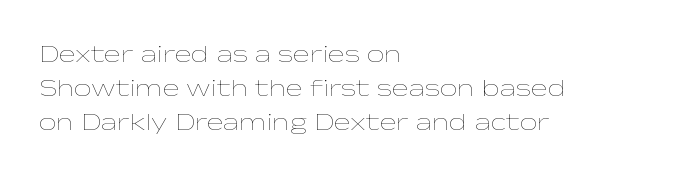
Q: Is the text bold? A: No.
Q: Is the text italic (slanted)? A: No, it is upright.
Q: Is the text underlined? A: No.
Q: How is the paragraph aligned? A: Left-aligned.
Q: Is the spacing between letters normal or unusually wide? A: Normal.
Q: Is the spacing between lines tight, normal or loose? A: Normal.
